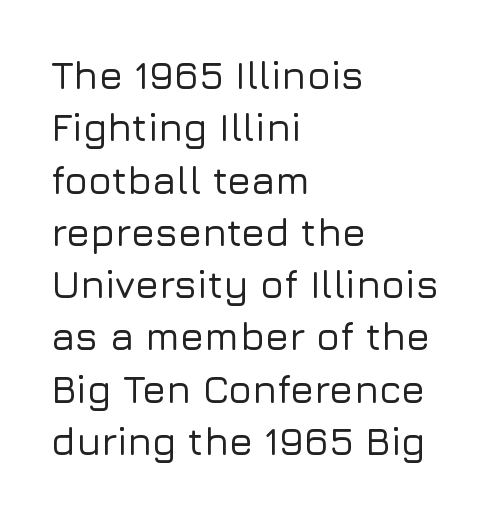
{"serif": "no", "italic": "no", "width": "normal", "stroke_contrast": "low", "x_height": "medium", "monospaced": "no", "underline": "no", "align": "left", "line_spacing": "normal", "line_spacing_ratio": 1.34, "letter_spacing": "normal", "letter_spacing_em": 0.0, "glyph_px": 39}
